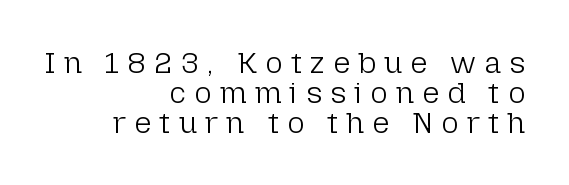
{"serif": "no", "italic": "no", "bold": "no", "weight": "light", "width": "normal", "stroke_contrast": "low", "x_height": "medium", "monospaced": "no", "underline": "no", "align": "right", "line_spacing": "tight", "line_spacing_ratio": 1.0, "letter_spacing": "wide", "letter_spacing_em": 0.27, "glyph_px": 30}
